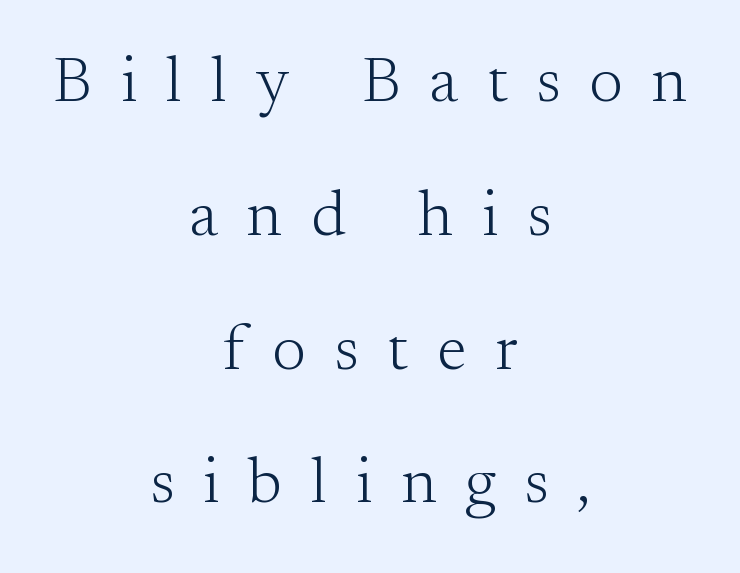
This rendering employs a face with finishing strokes, i.e., a serif. The rag falls on both sides of this text block equally. You could not count columns in this text — the font is proportionally spaced. Every character sits straight up, as roman type does.
